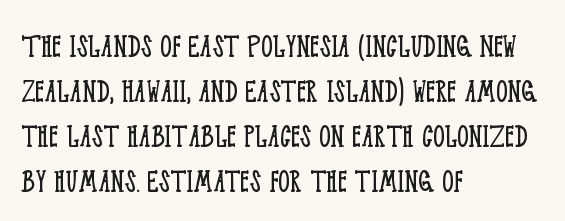
The image shows 36 px light, condensed serif type, upright; set left-aligned, normal line spacing (1.25x), normal letter spacing, not underlined; low stroke contrast and a large x-height.
